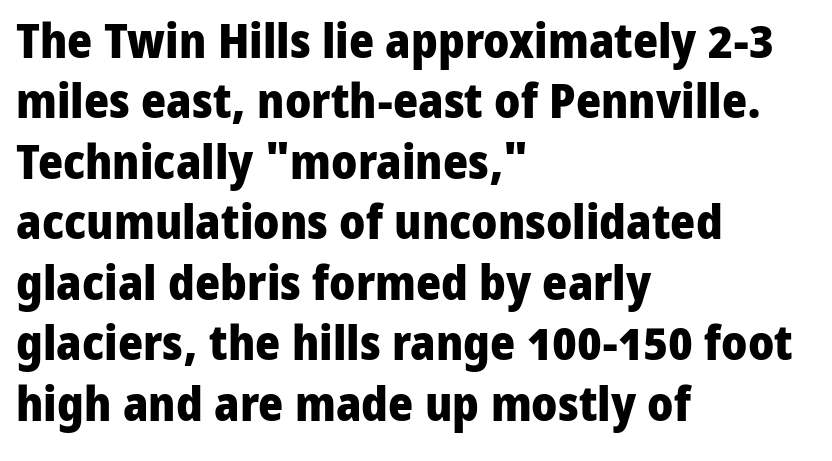
Q: Is the text bold? A: Yes.
Q: Is the text italic (slanted)? A: No, it is upright.
Q: Is the typeface a serif or a sans-serif typeface? A: Sans-serif.
Q: Is the text underlined? A: No.
Q: How is the paragraph aligned? A: Left-aligned.
Q: Is the spacing between letters normal or unusually wide? A: Normal.
Q: Is the spacing between lines tight, normal or loose? A: Normal.
Q: Width (condensed, normal, or wide)? A: Normal.
Q: Stroke contrast? A: Low.
Q: x-height? A: Medium.
Q: Monospaced? A: No.
